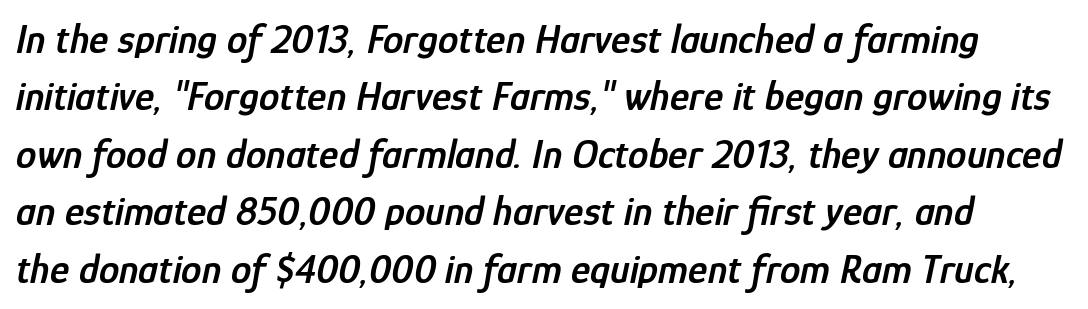
The image shows 41 px semibold, condensed type, italic (leaning right); set normal line spacing (1.4x), normal letter spacing, not underlined; low stroke contrast and a medium x-height.
